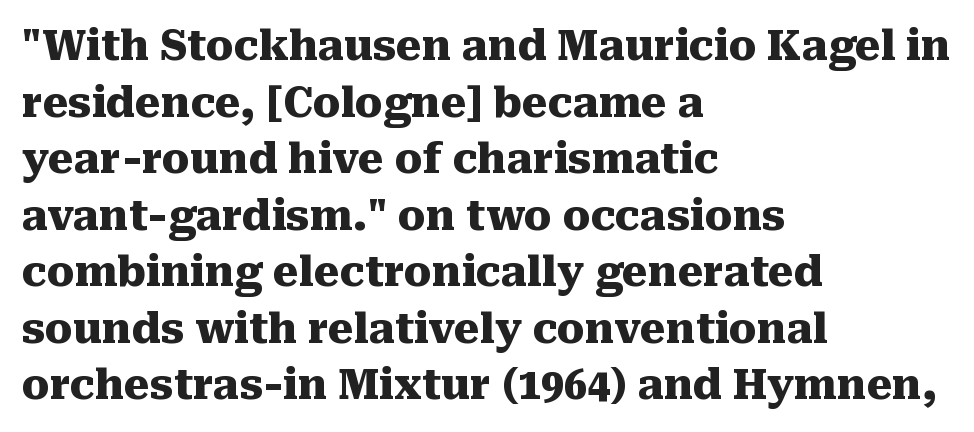
{"serif": "yes", "italic": "no", "bold": "yes", "weight": "heavy", "width": "normal", "stroke_contrast": "medium", "x_height": "medium", "monospaced": "no", "underline": "no", "align": "left", "line_spacing": "normal", "line_spacing_ratio": 1.38, "letter_spacing": "normal", "letter_spacing_em": 0.0, "glyph_px": 41}
